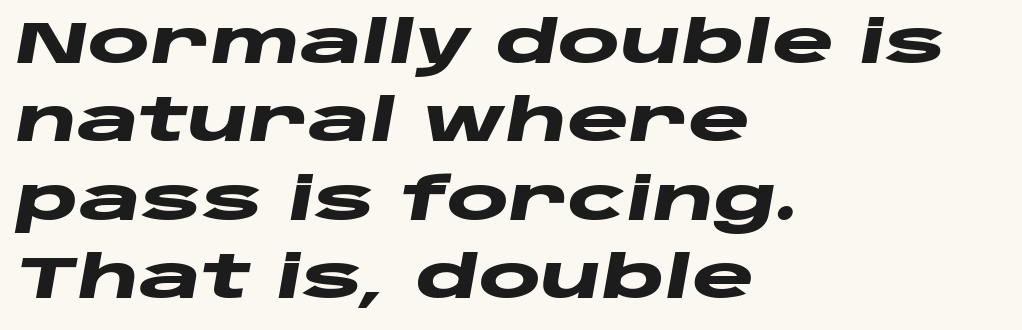
The image shows 59 px heavy, wide type, italic (leaning right); set left-aligned, normal line spacing (1.33x), normal letter spacing, not underlined; low stroke contrast and a large x-height.
